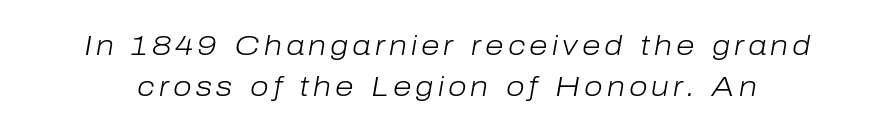
Has an underline been added? It has not. Horizontal bands of white between lines are of average thickness. The letters are slanted; this is an italic face. On a weight scale, this lands at 450 or below.
